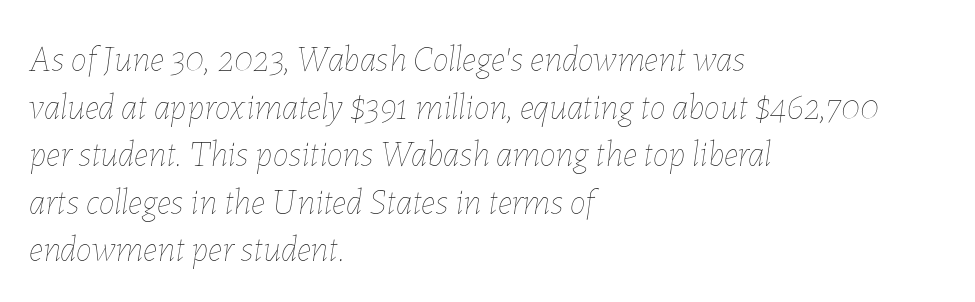
{"italic": "yes", "lean": "right", "slant_degrees": 7, "bold": "no", "weight": "thin", "width": "normal", "stroke_contrast": "low", "x_height": "medium", "monospaced": "no", "underline": "no", "align": "left", "line_spacing": "normal", "line_spacing_ratio": 1.32, "letter_spacing": "normal", "letter_spacing_em": 0.0, "glyph_px": 36}
